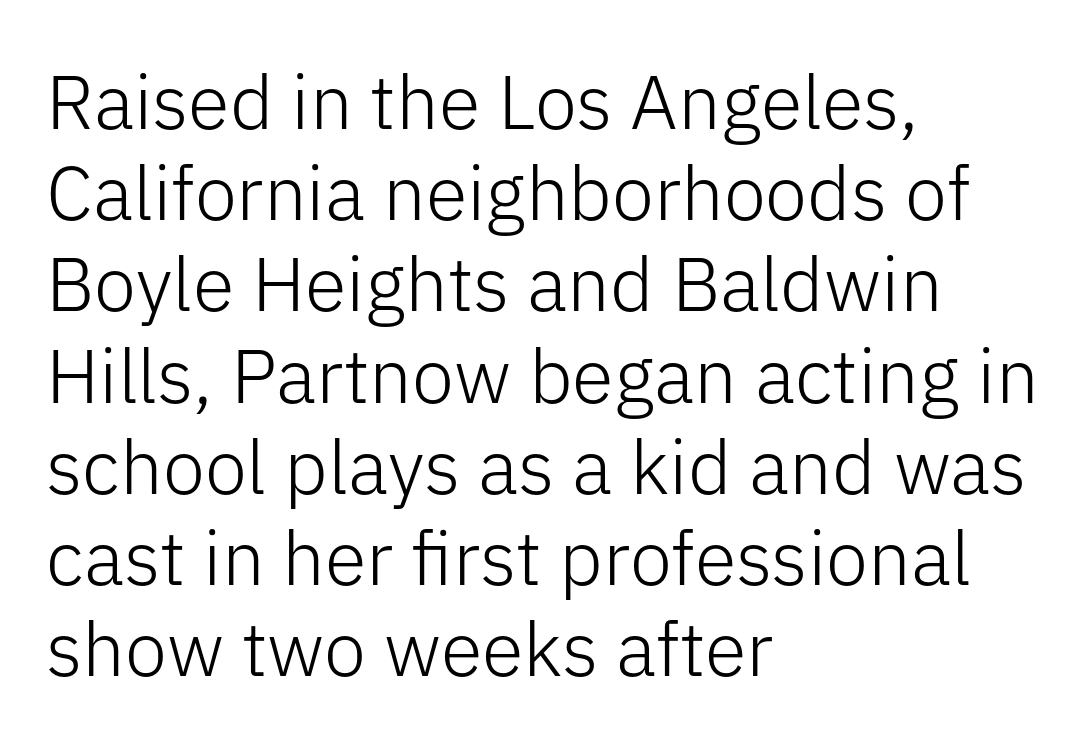
{"serif": "no", "italic": "no", "bold": "no", "weight": "light", "width": "normal", "stroke_contrast": "low", "x_height": "medium", "monospaced": "no", "underline": "no", "align": "left", "line_spacing_ratio": 1.2, "letter_spacing": "normal", "letter_spacing_em": 0.0, "glyph_px": 76}
